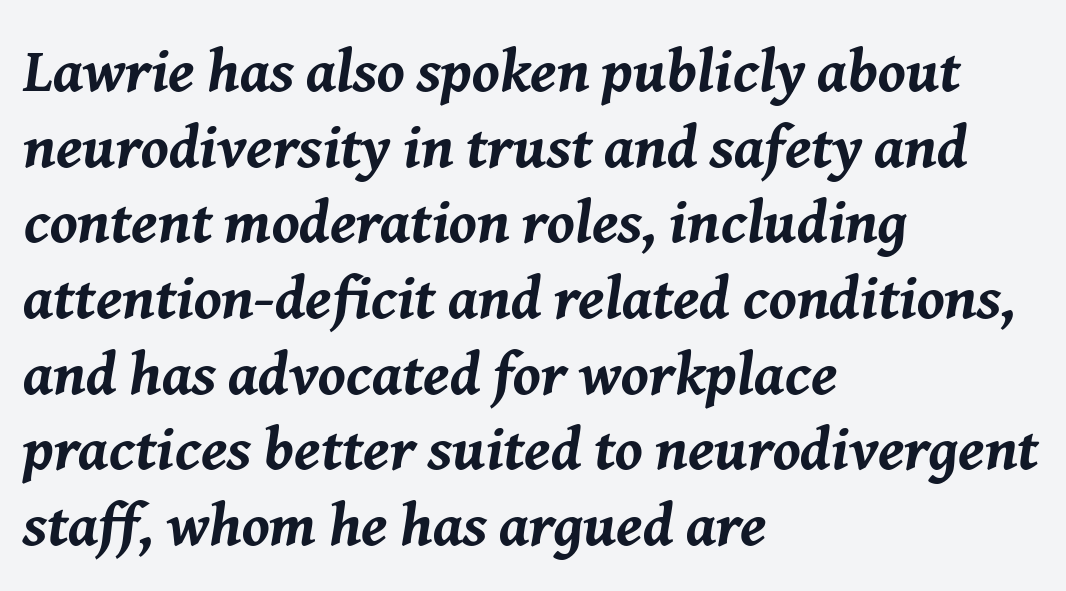
The image shows 61 px bold type, italic (leaning right); set left-aligned, line spacing 1.24x, normal letter spacing, not underlined; medium stroke contrast and a medium x-height.
